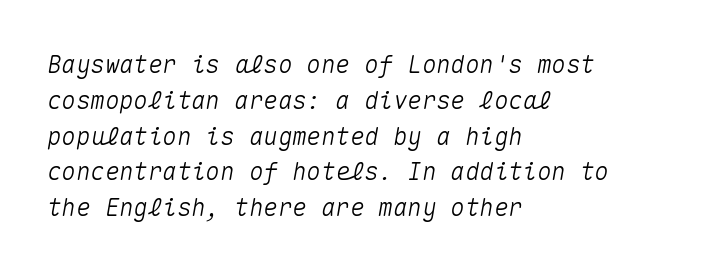
The image shows 24 px text type, italic (leaning right); set left-aligned, normal line spacing (1.49x), normal letter spacing, not underlined.
